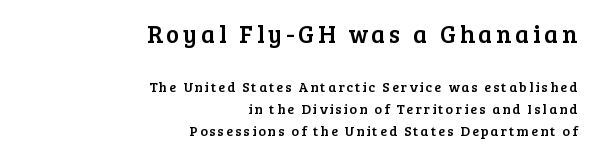
The image shows 25 px text type, upright; set right-aligned, normal line spacing (1.59x), not underlined; the first (top) block is 1.79x larger.
